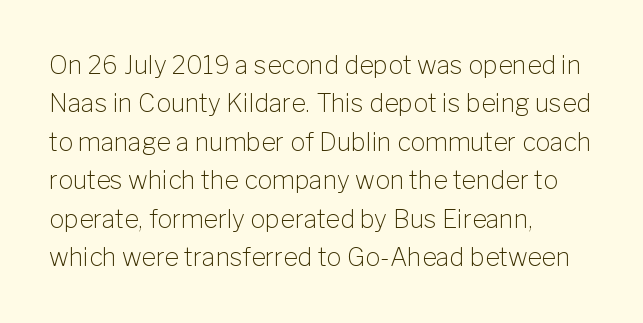
The image shows 25 px text type, upright; set left-aligned, normal line spacing (1.54x), normal letter spacing, not underlined.
